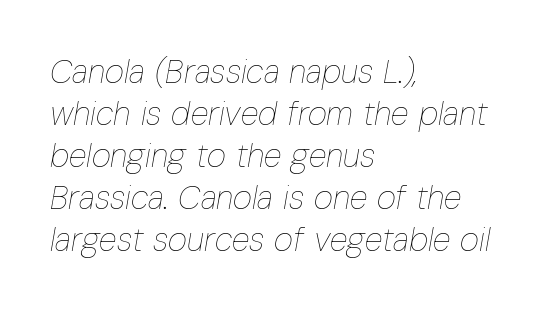
The image shows 33 px thin, condensed type, italic (leaning right); set left-aligned, normal line spacing (1.27x), normal letter spacing, not underlined; low stroke contrast and a medium x-height.
